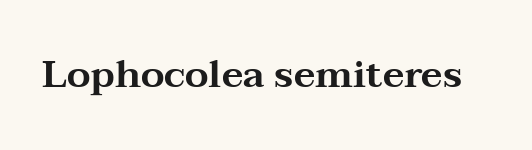
The image shows 38 px wide serif type, upright; set normal letter spacing, not underlined; medium stroke contrast and a medium x-height.
